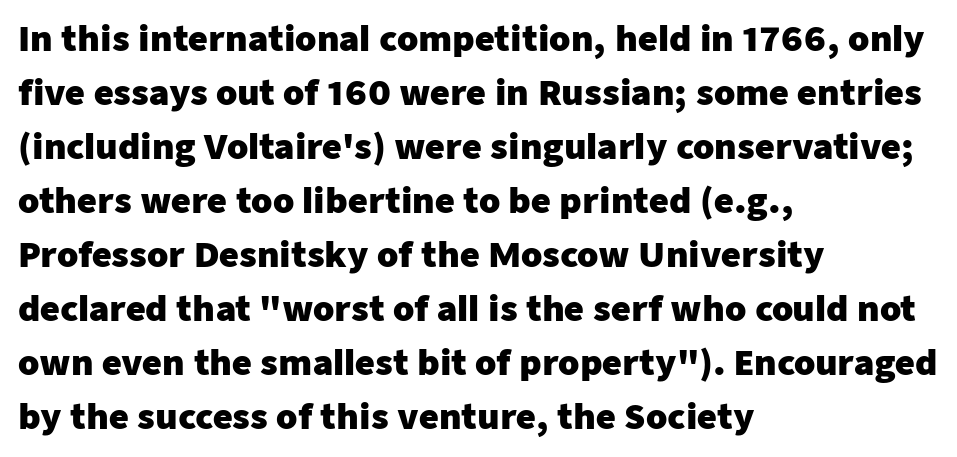
Each word holds together tightly as a unit, with standard inter-letter gaps. Left-aligned paragraph, ragged on the right. Students, this is bold: see how much ink each stroke carries. Descenders are the only things crossing below the line. Look at the bottom of the vertical strokes: they stop flat, with no serifs. The rows are spaced the way most documents space them.
